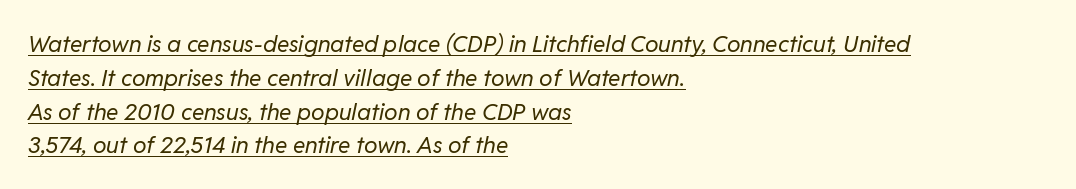
Q: Is the text bold? A: No.
Q: Is the text italic (slanted)? A: Yes, it leans right by about 11 degrees.
Q: Is the text underlined? A: Yes.
Q: How is the paragraph aligned? A: Left-aligned.
Q: Is the spacing between letters normal or unusually wide? A: Normal.
Q: Is the spacing between lines tight, normal or loose? A: Normal.
